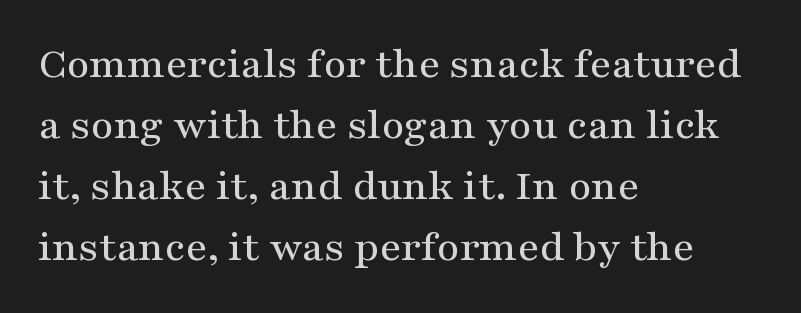
Q: Is the text italic (slanted)? A: No, it is upright.
Q: Is the typeface a serif or a sans-serif typeface? A: Serif.
Q: Is the text underlined? A: No.
Q: How is the paragraph aligned? A: Left-aligned.
Q: Is the spacing between letters normal or unusually wide? A: Normal.
Q: Is the spacing between lines tight, normal or loose? A: Normal.
Q: Width (condensed, normal, or wide)? A: Wide.
Q: Stroke contrast? A: Medium.
Q: x-height? A: Medium.
Q: Monospaced? A: No.
